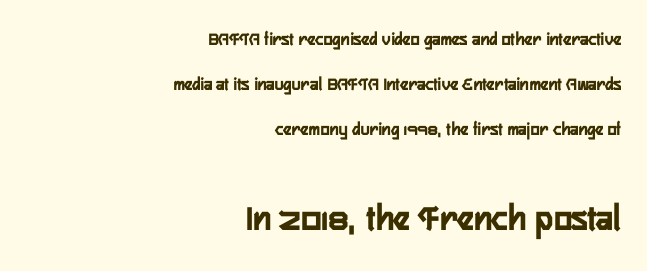
The lettering stays uniformly vertical, giving the passage a roman look. Stroke terminals: plain, sans-serif. Compared with typical body copy, the letter spacing here is the same. Plain, unruled lines of type. This rendering uses right alignment, leaving the left contour irregular.
